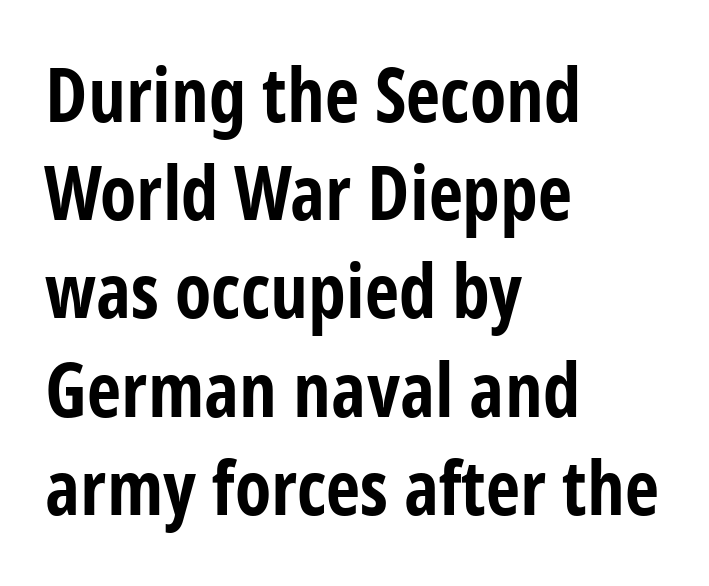
The image shows 75 px bold, condensed sans-serif type, upright; set left-aligned, normal line spacing (1.31x), normal letter spacing, not underlined; low stroke contrast and a medium x-height.
